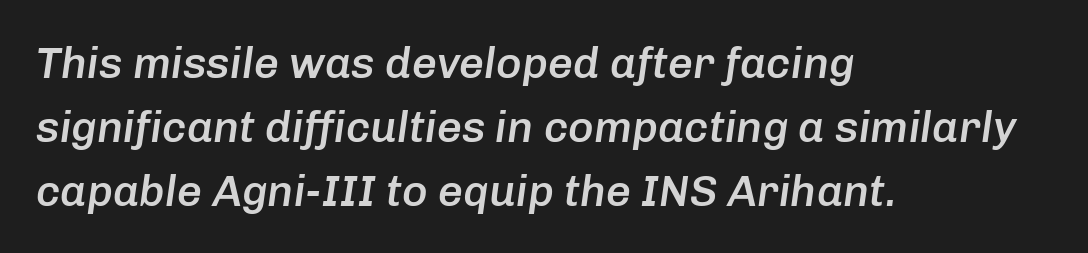
All the whitespace from short lines collects on the right. There is no visible air inserted between adjacent glyphs. Slanted lettering throughout. In terms of leading, this rendering sits right in the middle.
